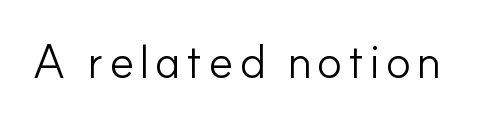
The image shows 47 px light sans-serif type, upright; set not underlined; low stroke contrast and a small x-height.
